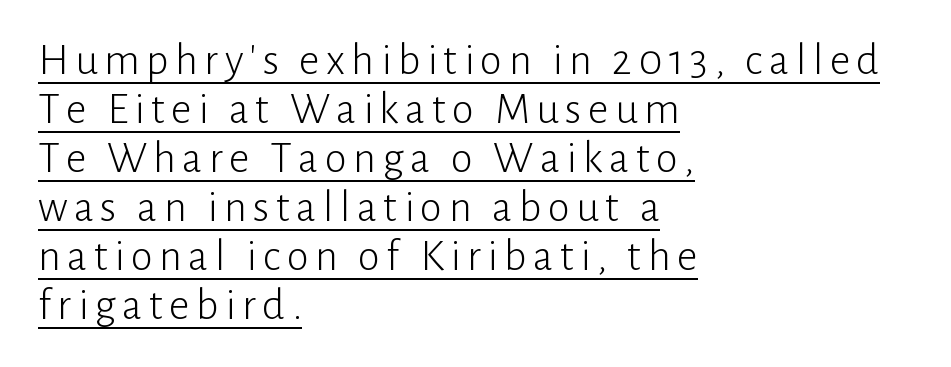
Q: Is the text bold? A: No.
Q: Is the text italic (slanted)? A: No, it is upright.
Q: Is the typeface a serif or a sans-serif typeface? A: Sans-serif.
Q: Is the text underlined? A: Yes.
Q: How is the paragraph aligned? A: Left-aligned.
Q: Is the spacing between lines tight, normal or loose? A: Tight.
Q: Width (condensed, normal, or wide)? A: Normal.
Q: Stroke contrast? A: Low.
Q: x-height? A: Medium.
Q: Monospaced? A: No.
